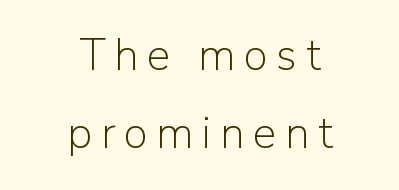
The image shows 44 px light sans-serif type, upright; set centered, line spacing 1.78x, unusually wide letter spacing (+0.2 em), not underlined; low stroke contrast and a medium x-height.
